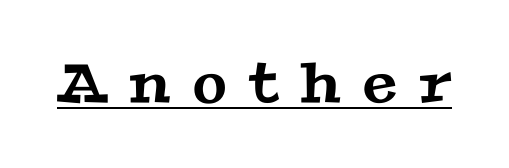
Underline: present. A typesetter would call this heavily tracked-out type. Think of a printed novel: that variable character pitch is what you see here. Does the type have serifs? Yes, each stem ends in a small foot.
